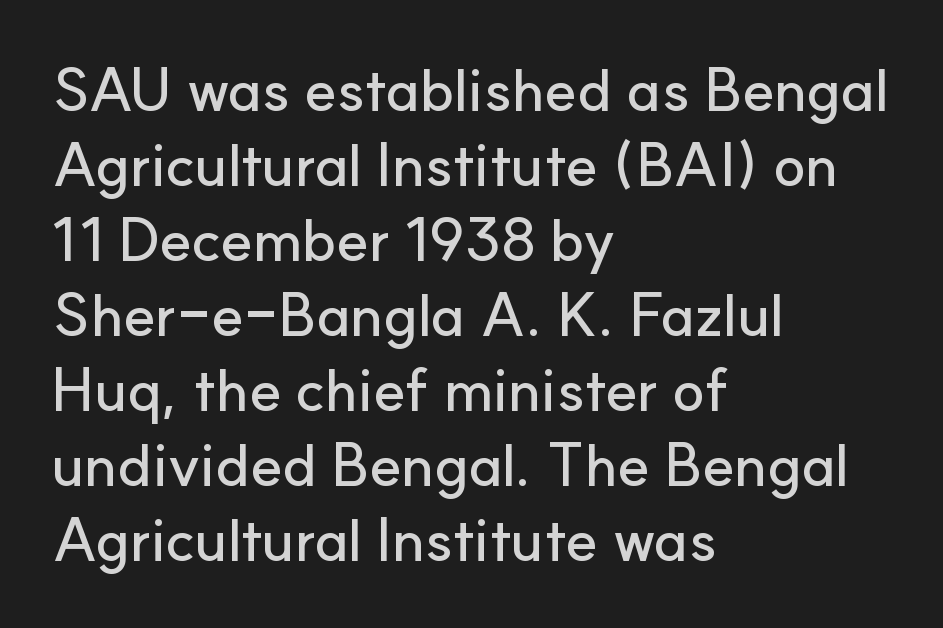
Glance below the letters and you will spot only blank space. What stands out about the letter spacing? Nothing — it is the standard amount. The designer went with a sans here, leaving each stem footless. Is this a fixed-width face? No — the glyphs have proportional, varying widths. Regarding leading, the lines here are spaced in the standard way. Compared with a centered layout, this one pins lines to the left instead.
